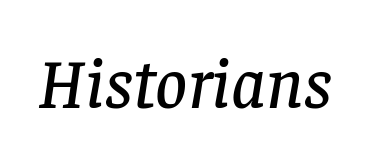
{"serif": "yes", "italic": "yes", "lean": "right", "slant_degrees": 8, "width": "normal", "stroke_contrast": "low", "x_height": "large", "monospaced": "no", "underline": "no", "letter_spacing": "normal", "letter_spacing_em": 0.0, "glyph_px": 70}
